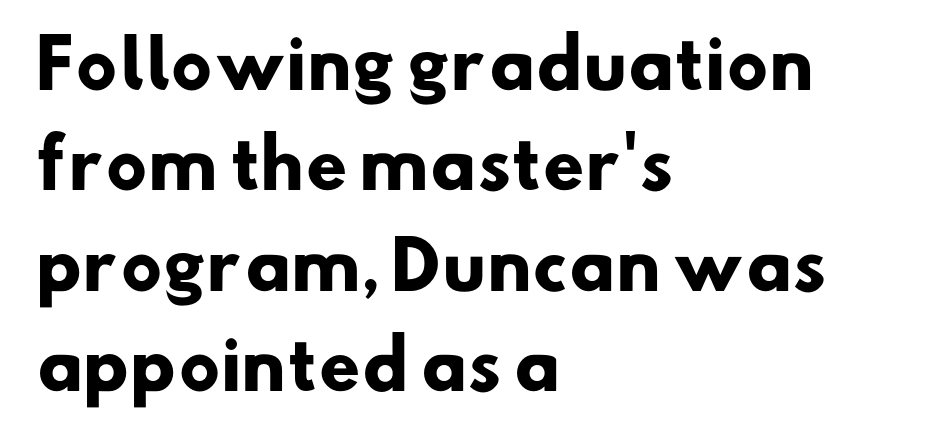
{"serif": "no", "bold": "yes", "weight": "heavy", "width": "normal", "stroke_contrast": "low", "x_height": "small", "monospaced": "no", "underline": "no", "align": "left", "line_spacing": "normal", "line_spacing_ratio": 1.52, "letter_spacing": "normal", "letter_spacing_em": 0.0, "glyph_px": 66}
